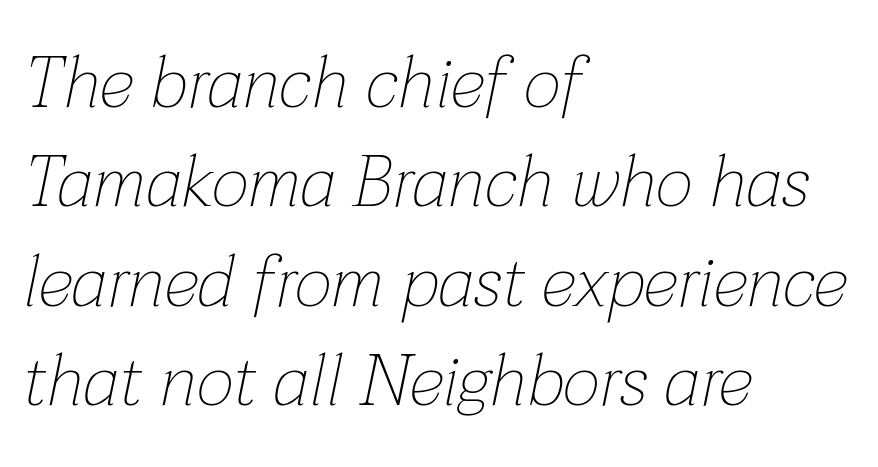
Q: Is the text bold? A: No.
Q: Is the text italic (slanted)? A: Yes, it leans right by about 12 degrees.
Q: Is the text underlined? A: No.
Q: How is the paragraph aligned? A: Left-aligned.
Q: Is the spacing between letters normal or unusually wide? A: Normal.
Q: Is the spacing between lines tight, normal or loose? A: Normal.
Q: Width (condensed, normal, or wide)? A: Normal.
Q: Stroke contrast? A: Low.
Q: x-height? A: Medium.
Q: Monospaced? A: No.
